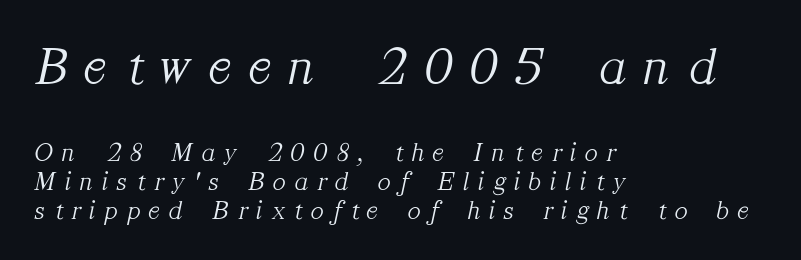
The font's italic variant was chosen for this text. These lines huddle together more closely than default settings would place them. The type is letterspaced generously, with wide tracking. Descenders are the only things crossing below the line. Spacing verdict: proportional, widths tailored to each character. Is the lower block the larger one? No — the upper block carries the bigger type.
